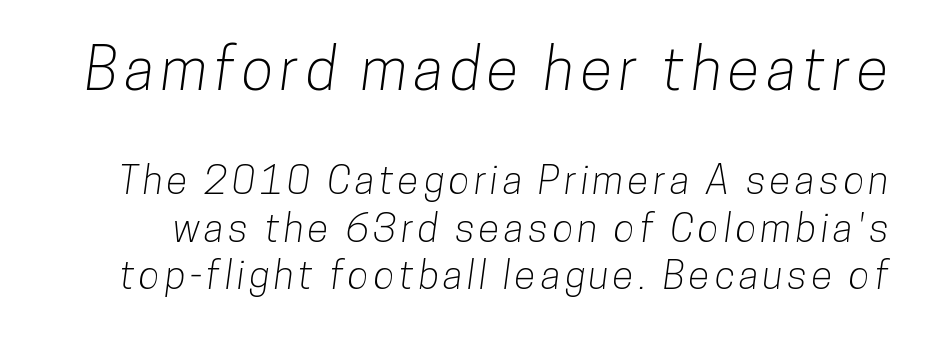
The image shows 59 px condensed sans-serif type; set line spacing 1.22x, not underlined; the first (top) block is 1.51x larger; low stroke contrast and a medium x-height.
